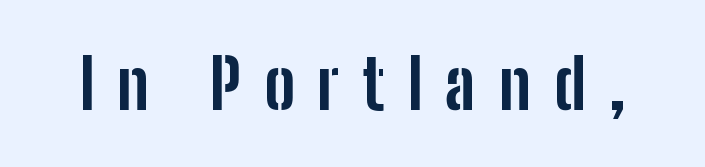
Q: Is the text bold? A: Yes.
Q: Is the text italic (slanted)? A: No, it is upright.
Q: Is the typeface a serif or a sans-serif typeface? A: Sans-serif.
Q: Is the text underlined? A: No.
Q: Is the spacing between letters normal or unusually wide? A: Unusually wide.
Q: Width (condensed, normal, or wide)? A: Condensed.
Q: Stroke contrast? A: Low.
Q: x-height? A: Medium.
Q: Monospaced? A: No.
